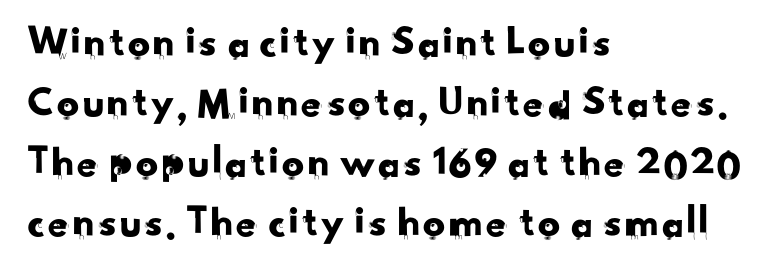
{"serif": "no", "width": "normal", "stroke_contrast": "low", "x_height": "small", "monospaced": "no", "underline": "no", "align": "left", "line_spacing": "normal", "line_spacing_ratio": 1.36, "letter_spacing": "normal", "letter_spacing_em": 0.0, "glyph_px": 44}
